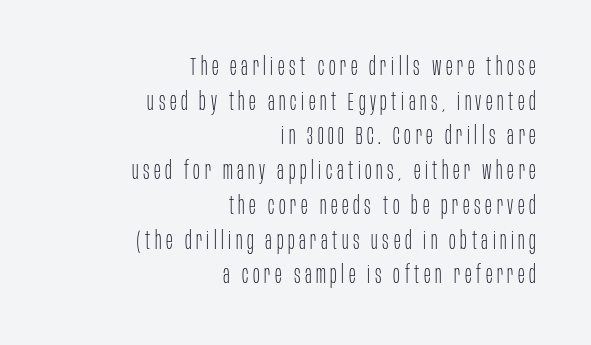
Think standard paragraph weight, or any step lighter than that. Reading down the column, the eye jumps a familiar distance to each next line. The gap between lines stays unmarked. Each line ends at the same right margin while the left side varies. In terms of posture, this sample is upright.
